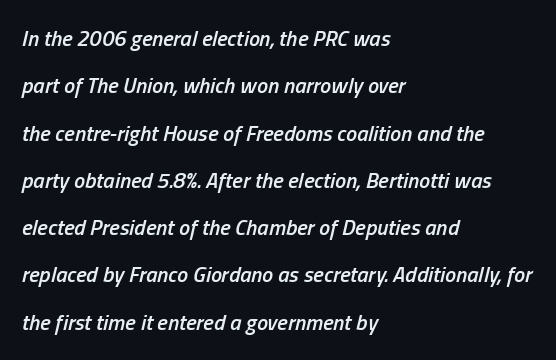
The image shows 22 px text type, italic (leaning right); set left-aligned, loose line spacing (2.15x), normal letter spacing, not underlined.
